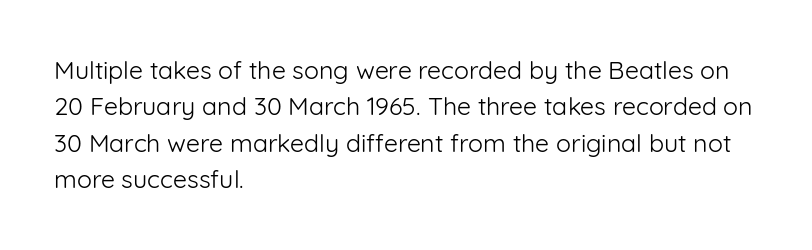
The image shows 25 px text type, upright; set left-aligned, normal line spacing (1.46x), normal letter spacing, not underlined.
